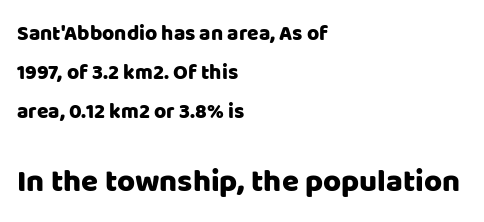
Stroke terminals: plain, sans-serif. You can tell it's not italic because the verticals are truly vertical. Bare-footed words on every line. The face used here appears at its bigger size in the lower chunk.
